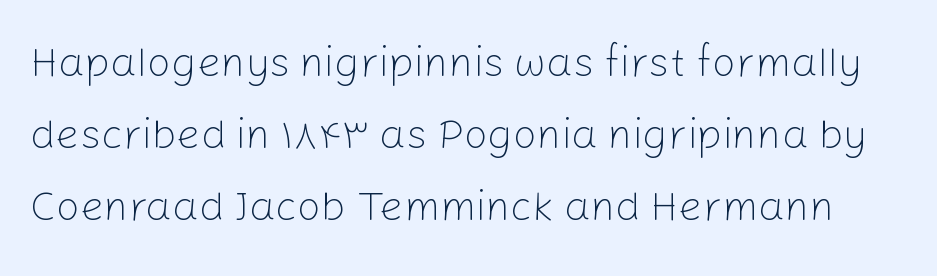
Q: Is the text bold? A: No.
Q: Is the text italic (slanted)? A: No, it is upright.
Q: Is the typeface a serif or a sans-serif typeface? A: Sans-serif.
Q: Is the text underlined? A: No.
Q: Is the spacing between letters normal or unusually wide? A: Normal.
Q: Width (condensed, normal, or wide)? A: Normal.
Q: Stroke contrast? A: Low.
Q: x-height? A: Medium.
Q: Monospaced? A: No.
